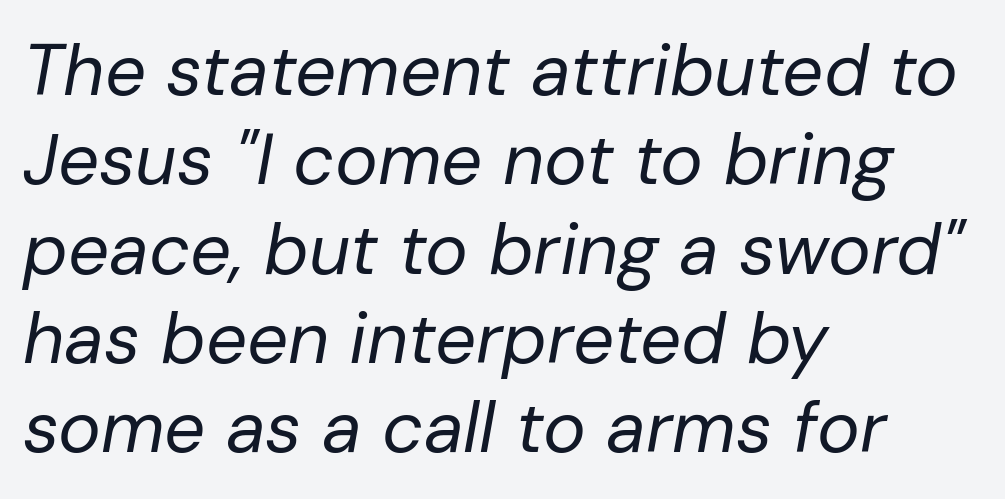
{"italic": "yes", "lean": "right", "slant_degrees": 10, "bold": "no", "weight": "regular", "width": "normal", "stroke_contrast": "low", "x_height": "medium", "monospaced": "no", "underline": "no", "align": "left", "line_spacing_ratio": 1.24, "letter_spacing": "normal", "letter_spacing_em": 0.0, "glyph_px": 72}
